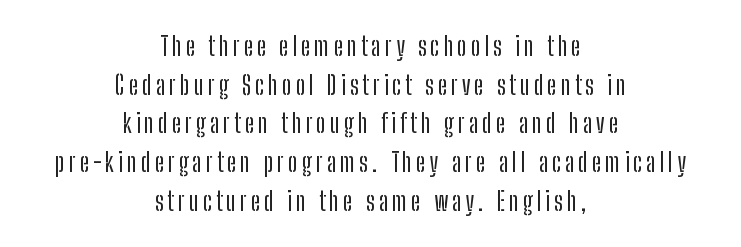
This rendering uses center alignment, leaving both contours irregular but symmetric. Bare-footed words on every line. The space between consecutive lines is moderate. Quick note: not italic, upright.
